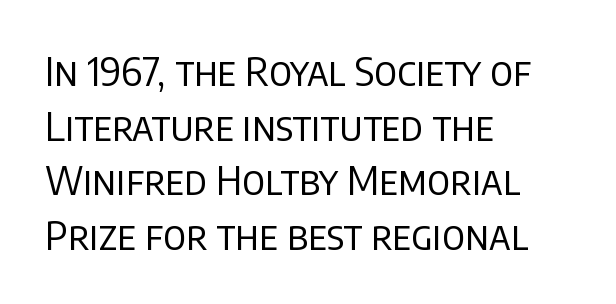
The image shows 39 px regular-weight sans-serif type, upright; set left-aligned, normal line spacing (1.4x), normal letter spacing, not underlined; low stroke contrast and a large x-height.
